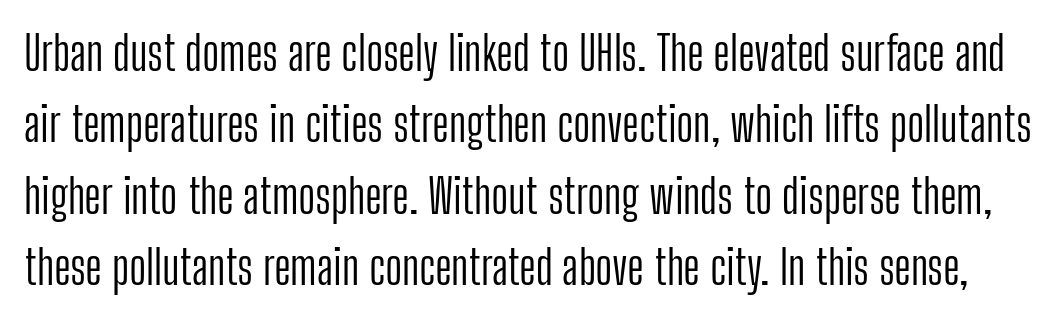
Q: Is the text bold? A: No.
Q: Is the text italic (slanted)? A: No, it is upright.
Q: Is the typeface a serif or a sans-serif typeface? A: Sans-serif.
Q: Is the text underlined? A: No.
Q: Is the spacing between letters normal or unusually wide? A: Normal.
Q: Is the spacing between lines tight, normal or loose? A: Normal.
Q: Width (condensed, normal, or wide)? A: Condensed.
Q: Stroke contrast? A: Low.
Q: x-height? A: Medium.
Q: Monospaced? A: No.
